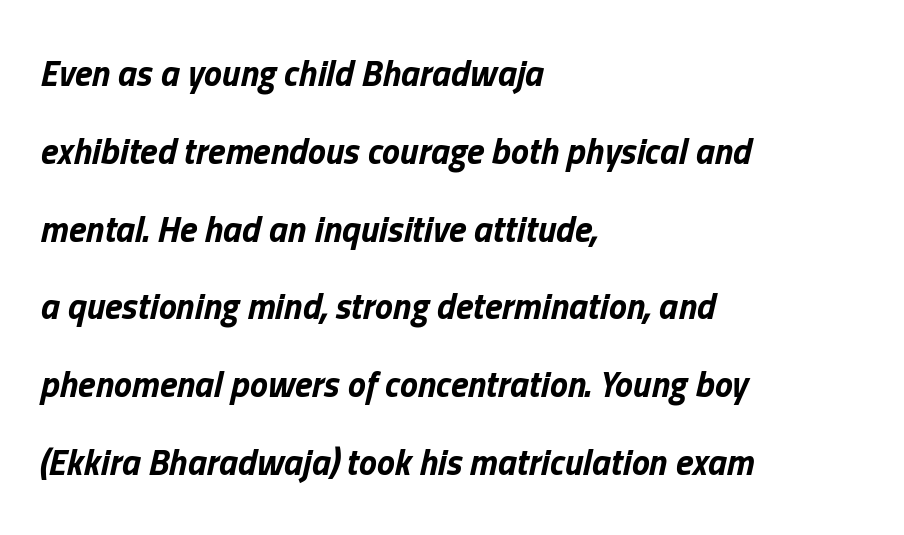
Notice how thick the strokes are: this is what a full bold looks like. The rendering applies a slant to the glyphs. What stands out about the letter spacing? Nothing — it is the standard amount. Proportional: the letters do not fall into vertical columns. The rendering anchors every line to the left-hand side.
